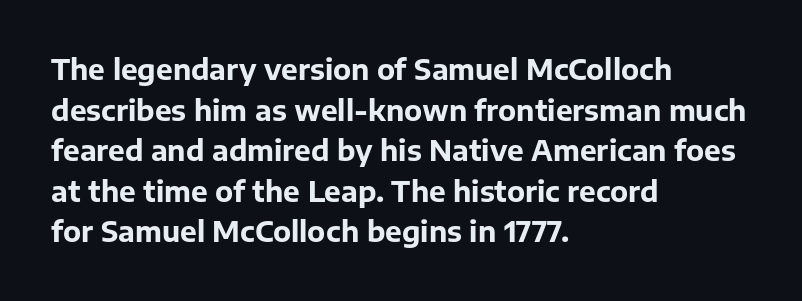
These lines are composed in type without serifs. Between one letter and the next there's only the usual sliver of space. A typesetter would call this proportional, since set widths differ per character. Regular leading. The strip under each line holds only bare page.
